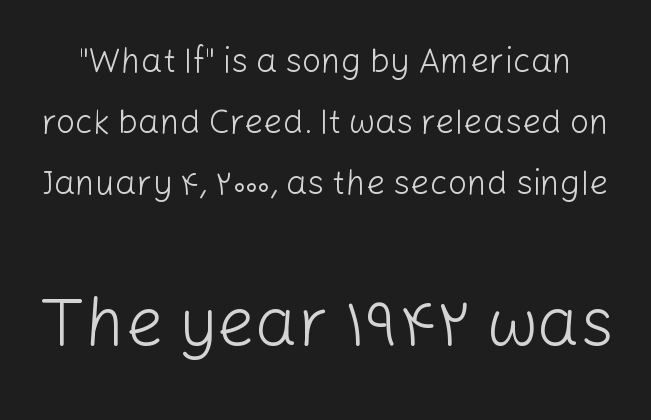
Q: Is the text bold? A: No.
Q: Is the text italic (slanted)? A: No, it is upright.
Q: Is the typeface a serif or a sans-serif typeface? A: Sans-serif.
Q: Is the text underlined? A: No.
Q: Is the spacing between letters normal or unusually wide? A: Normal.
Q: Which block of text is set in a larger size, the first (top) or the second (bottom)? A: The second (bottom) one.
Q: Width (condensed, normal, or wide)? A: Normal.
Q: Stroke contrast? A: Low.
Q: x-height? A: Medium.
Q: Monospaced? A: No.
